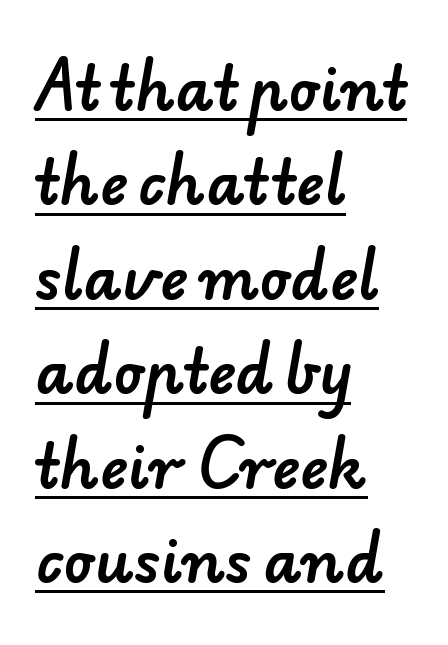
Q: Is the typeface a serif or a sans-serif typeface? A: Sans-serif.
Q: Is the text underlined? A: Yes.
Q: How is the paragraph aligned? A: Left-aligned.
Q: Is the spacing between letters normal or unusually wide? A: Normal.
Q: Is the spacing between lines tight, normal or loose? A: Normal.
Q: Width (condensed, normal, or wide)? A: Normal.
Q: Stroke contrast? A: Low.
Q: x-height? A: Small.
Q: Monospaced? A: No.
